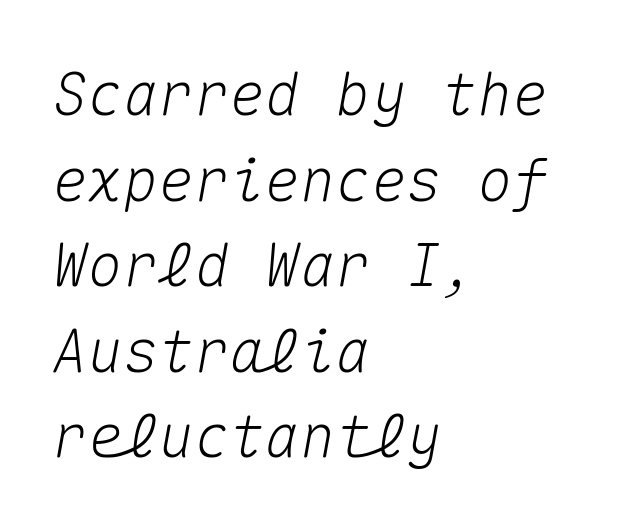
Here the glyphs are tracked normally, forming tight word shapes. Yep, that's italic — everything's leaning. Glance below the letters and you will spot only blank space. Line beginnings align vertically; line endings do not.
